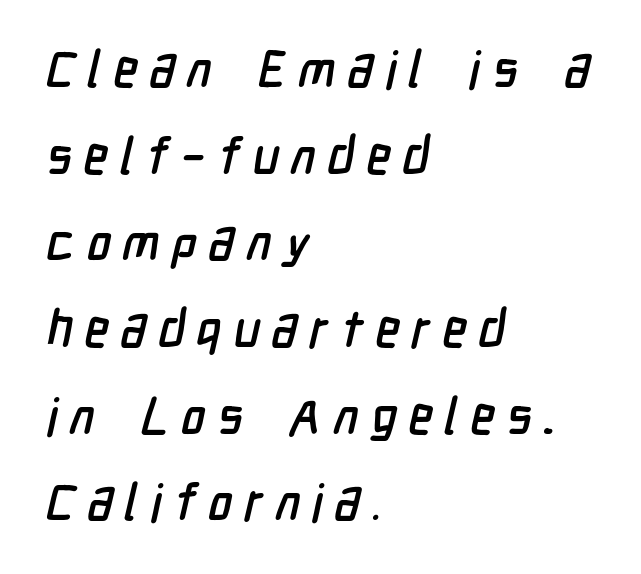
Observe the absence of serifs on each vertical stroke in this sample. Beneath every word, the page is bare. If you drew a ruler down the left edge, every line would touch it. The gaps between neighbouring characters are conspicuously large. What's the leading like? Ordinary, nothing unusual. The passage shown is typed in a proportional face where columns would drift.
